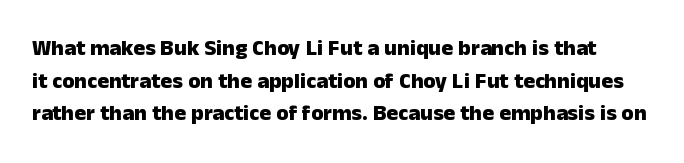
The image shows 22 px bold type, upright; set normal line spacing (1.48x), normal letter spacing, not underlined.
